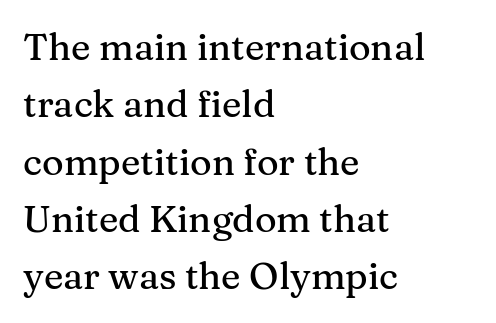
The passage shown is typeset with a serif family. Is the block centered? No — it sits flush against the left margin. This sample has the flowing, uneven cadence of proportional lettering. Characters follow at the spacing the type designer built in.
